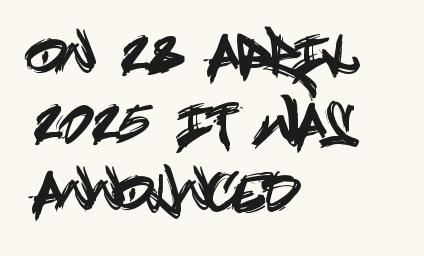
Q: Is the text italic (slanted)? A: Yes.
Q: Is the typeface a serif or a sans-serif typeface? A: Sans-serif.
Q: Is the text underlined? A: No.
Q: How is the paragraph aligned? A: Left-aligned.
Q: Is the spacing between letters normal or unusually wide? A: Normal.
Q: Is the spacing between lines tight, normal or loose? A: Normal.
Q: Width (condensed, normal, or wide)? A: Condensed.
Q: x-height? A: Large.
